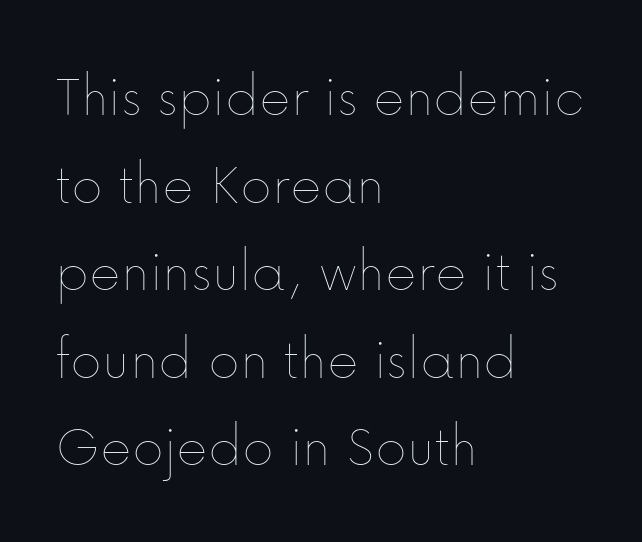
{"italic": "no", "bold": "no", "weight": "thin", "width": "normal", "stroke_contrast": "low", "x_height": "medium", "monospaced": "no", "underline": "no", "align": "left", "line_spacing": "normal", "line_spacing_ratio": 1.46, "letter_spacing": "normal", "letter_spacing_em": 0.0, "glyph_px": 60}
